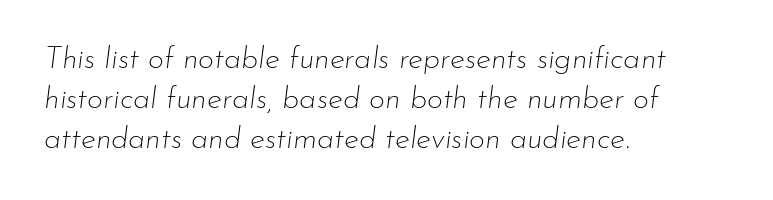
The image shows 31 px thin type, italic (leaning right); set left-aligned, normal line spacing (1.29x), normal letter spacing, not underlined; low stroke contrast and a small x-height.
